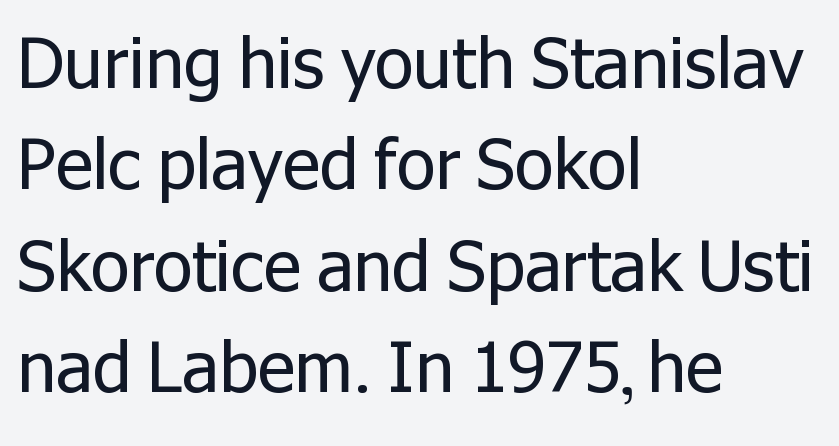
Q: Is the text bold? A: No.
Q: Is the text italic (slanted)? A: No, it is upright.
Q: Is the typeface a serif or a sans-serif typeface? A: Sans-serif.
Q: Is the text underlined? A: No.
Q: How is the paragraph aligned? A: Left-aligned.
Q: Is the spacing between letters normal or unusually wide? A: Normal.
Q: Is the spacing between lines tight, normal or loose? A: Normal.
Q: Width (condensed, normal, or wide)? A: Normal.
Q: Stroke contrast? A: Low.
Q: x-height? A: Medium.
Q: Monospaced? A: No.
